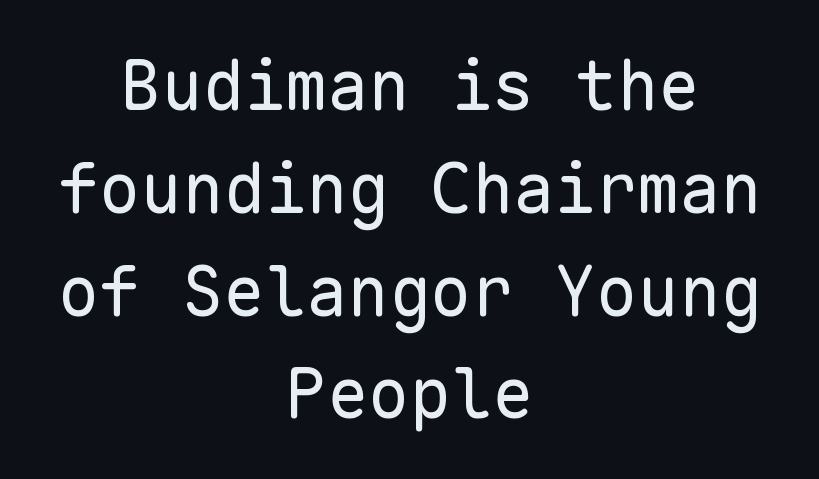
{"serif": "no", "italic": "no", "bold": "no", "weight": "regular", "width": "normal", "stroke_contrast": "low", "x_height": "medium", "monospaced": "yes", "underline": "no", "align": "center", "line_spacing": "normal", "line_spacing_ratio": 1.49, "letter_spacing": "normal", "letter_spacing_em": 0.0, "glyph_px": 69}
